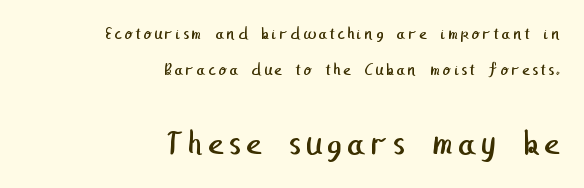
Bold? No — there's no thickening of the strokes. Unlike a traditional serif, this face leaves its strokes unadorned. Summary of vertical rhythm: relaxed, with wide interline spacing. Type size steps up from the first block to the second. The compositor pushed each line to the right boundary.
